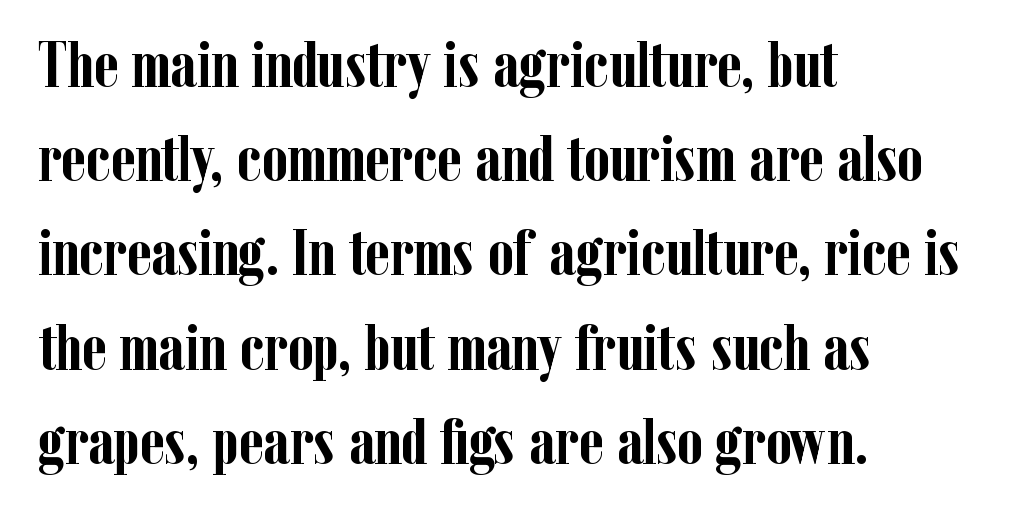
Students, observe: this is what conventionally led text looks like. Is the letter spacing exaggerated? No — it looks like the ordinary default. Observe the serifs anchoring each vertical stroke in this sample. Note the varied advance widths — an 'i' is clearly narrower than an 'm'. Ordinary non-slanted type is in use. Short and long lines alike share a common starting point at left.
